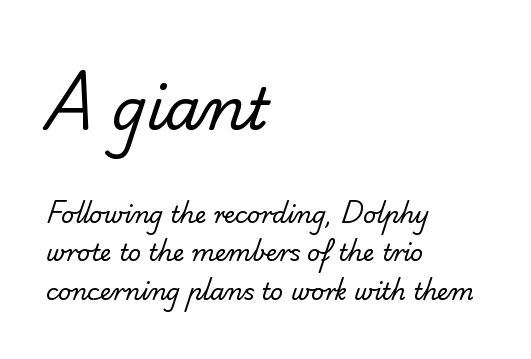
{"serif": "no", "bold": "no", "weight": "regular", "width": "normal", "stroke_contrast": "low", "x_height": "small", "monospaced": "no", "underline": "no", "align": "left", "line_spacing": "normal", "line_spacing_ratio": 1.68, "letter_spacing": "normal", "letter_spacing_em": 0.0, "larger_block": "first", "size_ratio": 2.52, "glyph_px": 58}
